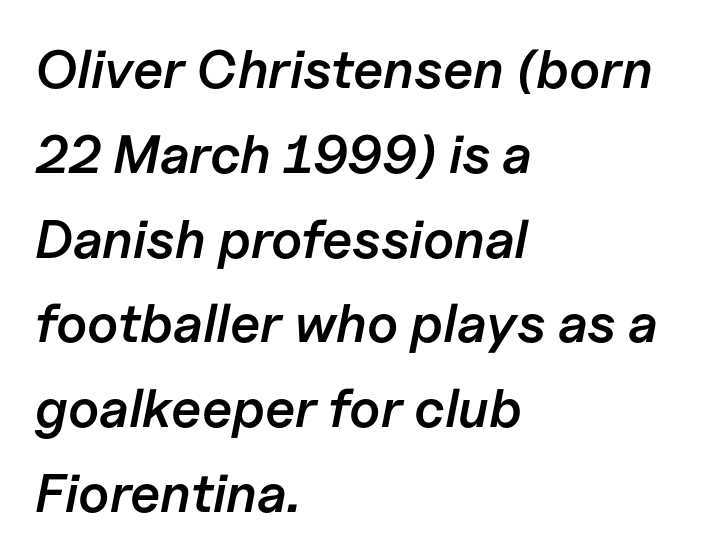
Glyph-to-glyph distance matches everyday printed text. The paragraph has a hard left edge and a soft right edge. A normal amount of white space separates one row of letters from the next. The passage shown leans; its letterforms are oblique.
